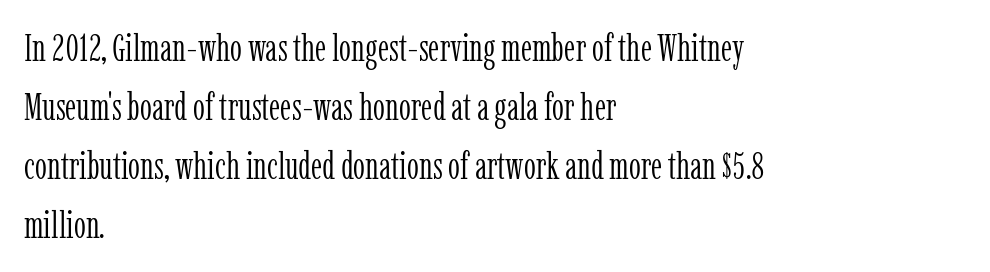
The axis of the letterforms is exactly vertical. The characters are drawn with everyday or finer stroke widths. Students, observe: this is what conventionally led text looks like. Letters rest on an invisible, unmarked baseline. Unlike a clean sans, this face finishes its strokes with serifs. Default kerning and tracking; the words read as compact shapes.
